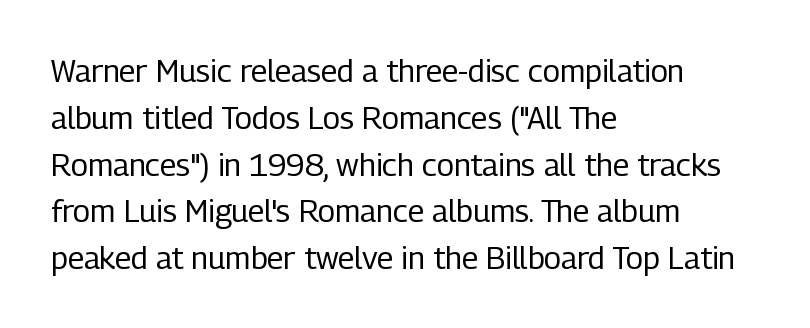
Do the characters align in a grid? No, the font is proportional. Descenders are the only things crossing below the line. Vertical stems look standard width or narrower in stroke. This is sans-serif lettering, the kind often seen on screens and signage. Notice how the passage keeps a crisp vertical edge on the left only.
